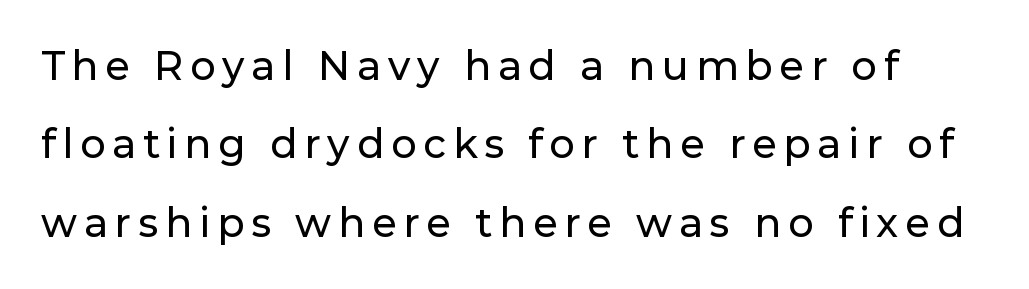
Stroke terminals: plain, sans-serif. Beneath every word, the page is bare. In terms of leading, this rendering errs on the spacious side. The specimen reads as upright at a glance. Each letter keeps its own natural width here, so spacing adapts to shape.
